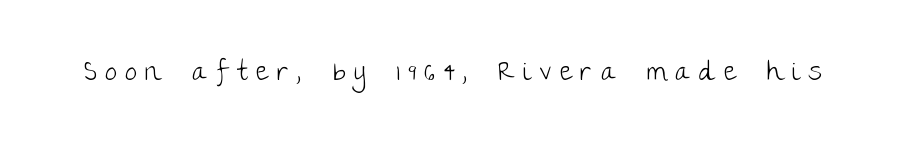
Q: Is the text bold? A: No.
Q: Is the text italic (slanted)? A: No, it is upright.
Q: Is the text underlined? A: No.
Q: Is the spacing between letters normal or unusually wide? A: Unusually wide.
